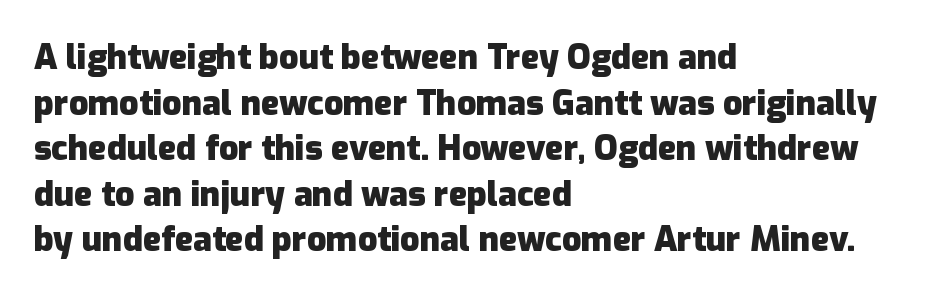
Q: Is the text bold? A: Yes.
Q: Is the text italic (slanted)? A: No, it is upright.
Q: Is the typeface a serif or a sans-serif typeface? A: Sans-serif.
Q: Is the text underlined? A: No.
Q: How is the paragraph aligned? A: Left-aligned.
Q: Is the spacing between letters normal or unusually wide? A: Normal.
Q: Is the spacing between lines tight, normal or loose? A: Normal.
Q: Width (condensed, normal, or wide)? A: Normal.
Q: Stroke contrast? A: Low.
Q: x-height? A: Medium.
Q: Monospaced? A: No.
